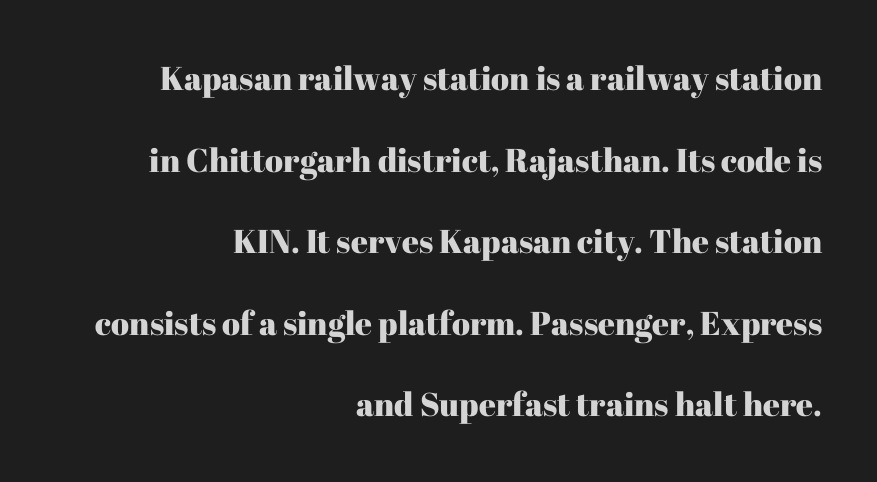
{"serif": "yes", "italic": "no", "width": "normal", "stroke_contrast": "high", "x_height": "medium", "monospaced": "no", "underline": "no", "align": "right", "line_spacing": "loose", "line_spacing_ratio": 2.47, "letter_spacing": "normal", "letter_spacing_em": 0.0, "glyph_px": 33}
